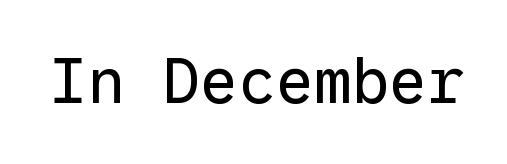
The image shows 63 px regular-weight sans-serif type, upright, monospaced; set normal letter spacing, not underlined; low stroke contrast and a medium x-height.
